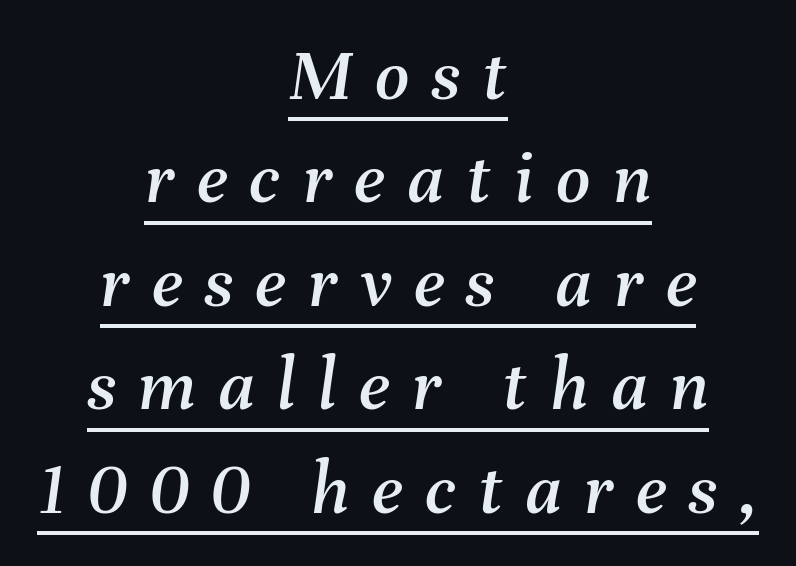
Q: Is the text italic (slanted)? A: Yes, it leans right by about 8 degrees.
Q: Is the text underlined? A: Yes.
Q: How is the paragraph aligned? A: Centered.
Q: Is the spacing between letters normal or unusually wide? A: Unusually wide.
Q: Is the spacing between lines tight, normal or loose? A: Normal.
Q: Width (condensed, normal, or wide)? A: Normal.
Q: Stroke contrast? A: Medium.
Q: x-height? A: Medium.
Q: Monospaced? A: No.
